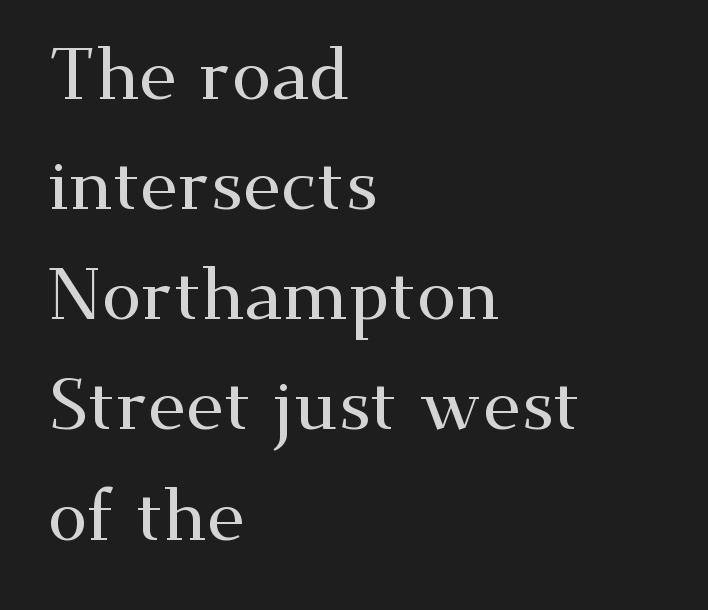
Typeset ragged right — the left edge is the straight one. Type without underlining. This sample has the flowing, uneven cadence of proportional lettering. The rendering uses a moderate line-height, typical for paragraphs.
